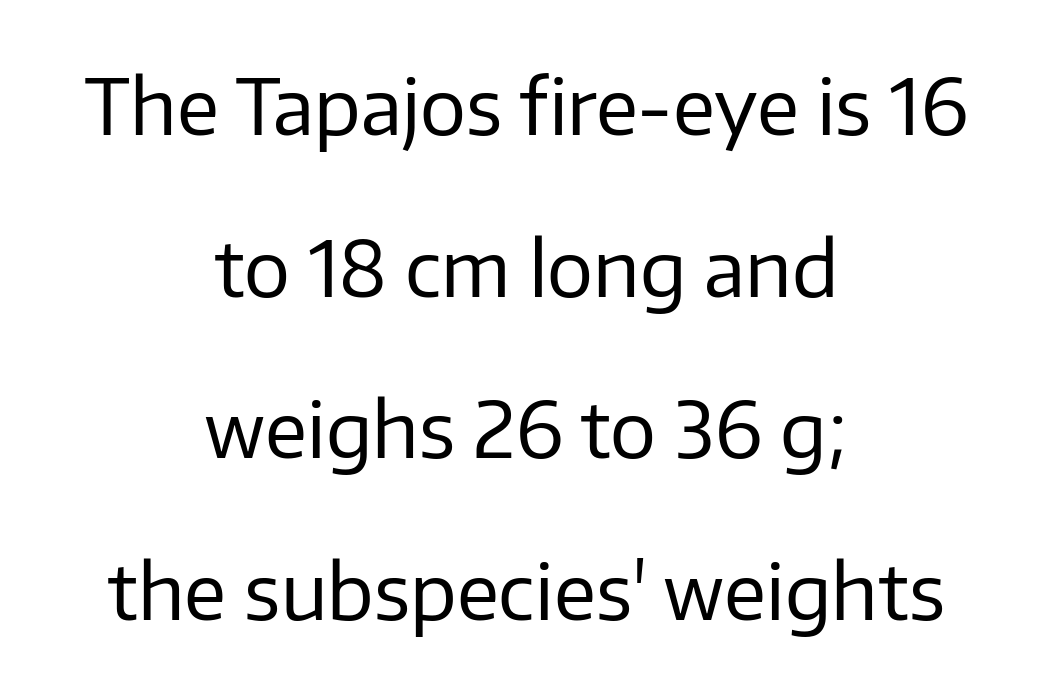
{"serif": "no", "italic": "no", "bold": "no", "weight": "regular", "width": "normal", "stroke_contrast": "low", "x_height": "medium", "monospaced": "no", "underline": "no", "align": "center", "line_spacing": "loose", "line_spacing_ratio": 2.1, "letter_spacing": "normal", "letter_spacing_em": 0.0, "glyph_px": 77}
